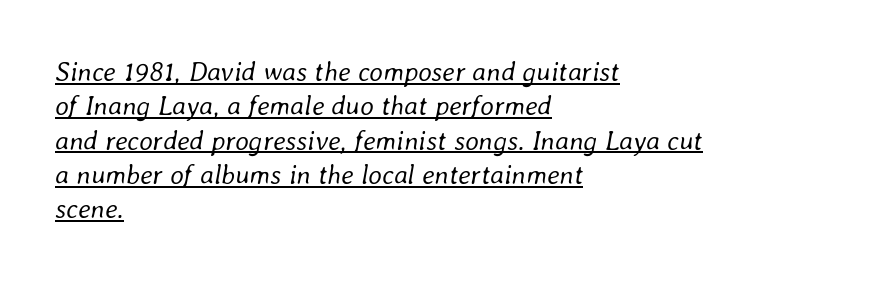
Stem width sits at or under what a default text font uses. The compositor pushed each line to the left boundary. Slanted lettering throughout. The vertical gap from one line to the next is medium.
